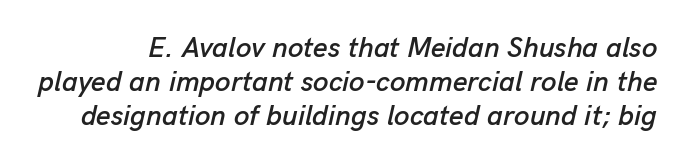
Q: Is the text italic (slanted)? A: Yes, it leans right by about 13 degrees.
Q: Is the text underlined? A: No.
Q: Is the spacing between letters normal or unusually wide? A: Normal.
Q: Width (condensed, normal, or wide)? A: Normal.
Q: Stroke contrast? A: Low.
Q: x-height? A: Medium.
Q: Monospaced? A: No.
